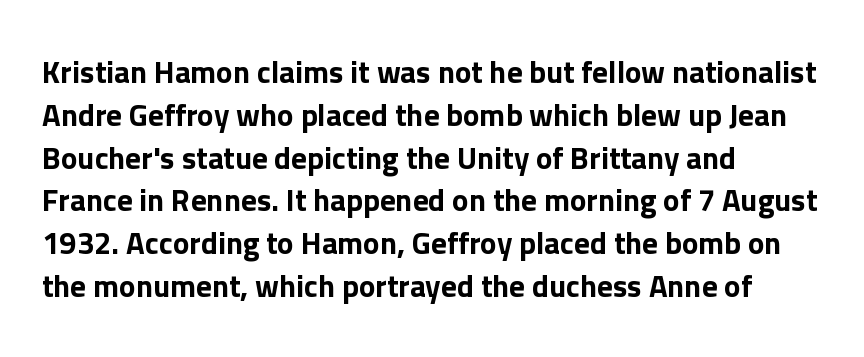
Q: Is the text italic (slanted)? A: No, it is upright.
Q: Is the typeface a serif or a sans-serif typeface? A: Sans-serif.
Q: Is the text underlined? A: No.
Q: How is the paragraph aligned? A: Left-aligned.
Q: Is the spacing between letters normal or unusually wide? A: Normal.
Q: Is the spacing between lines tight, normal or loose? A: Normal.
Q: Width (condensed, normal, or wide)? A: Normal.
Q: Stroke contrast? A: Low.
Q: x-height? A: Medium.
Q: Monospaced? A: No.
